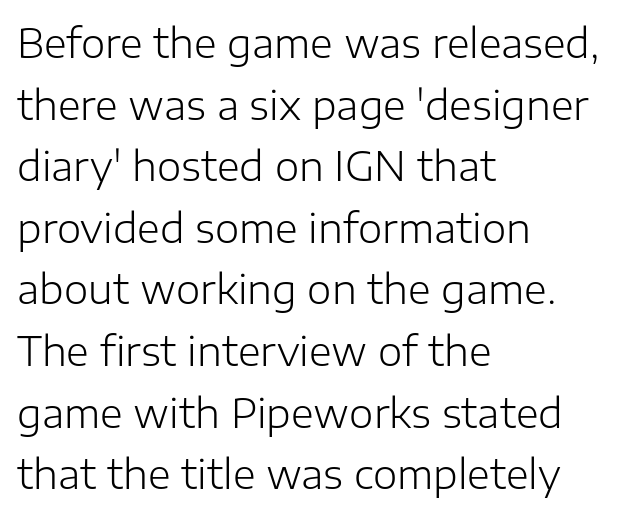
The image shows 39 px light sans-serif type, upright; set left-aligned, normal line spacing (1.58x), normal letter spacing, not underlined; low stroke contrast and a medium x-height.
